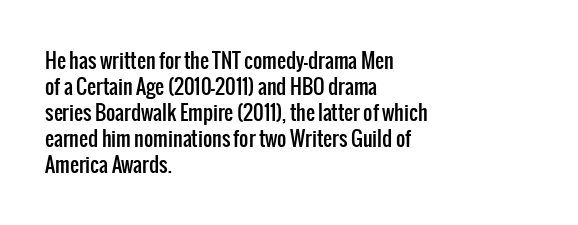
{"italic": "no", "underline": "no", "align": "left", "line_spacing": "normal", "line_spacing_ratio": 1.3, "letter_spacing": "normal", "letter_spacing_em": 0.0, "glyph_px": 20}
